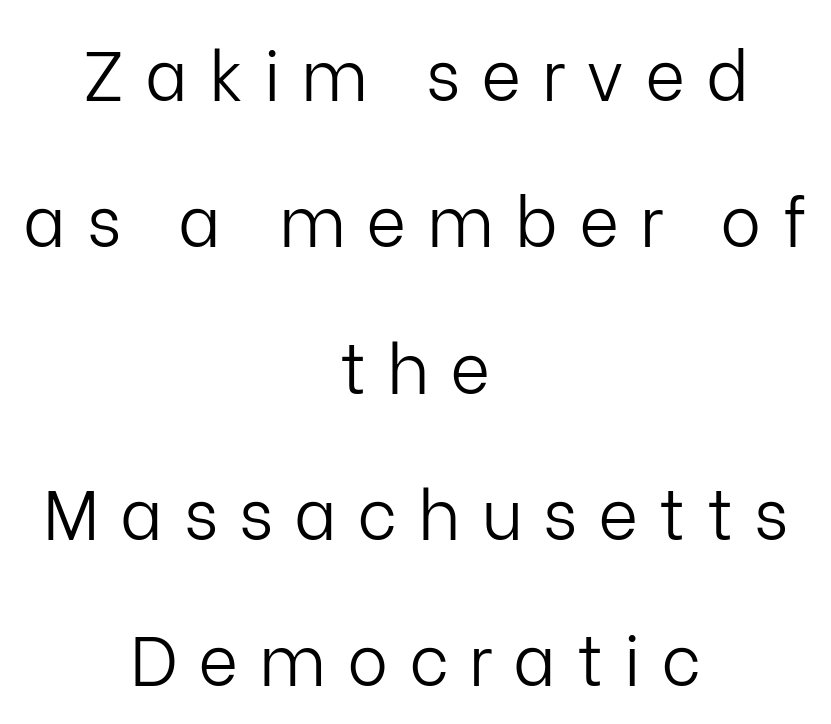
The image shows 69 px light sans-serif type, upright; set centered, loose line spacing (2.12x), unusually wide letter spacing (+0.3 em), not underlined; low stroke contrast and a medium x-height.
